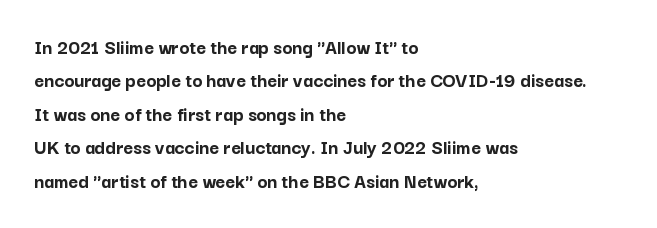
{"italic": "no", "bold": "yes", "underline": "no", "align": "left", "line_spacing": "normal", "line_spacing_ratio": 1.59, "letter_spacing": "normal", "letter_spacing_em": 0.0, "glyph_px": 21}
